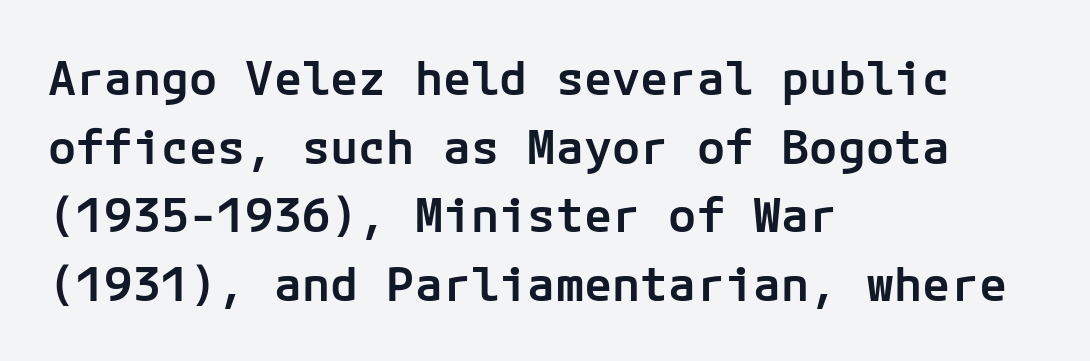
Layout note: lines flush left. Look at the bottom of the vertical strokes: they stop flat, with no serifs. Here the glyphs are tracked normally, forming tight word shapes. Reading down the column, the eye jumps a familiar distance to each next line. A somewhat darkened texture: the type is semibold rather than bold.
